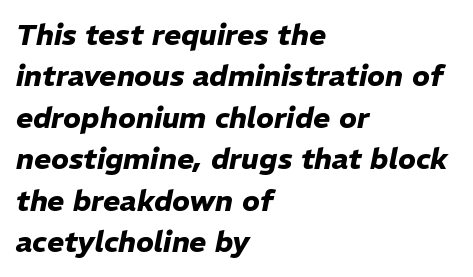
The image shows 29 px heavy type, italic (leaning right); set left-aligned, normal line spacing (1.43x), normal letter spacing, not underlined; low stroke contrast and a medium x-height.
